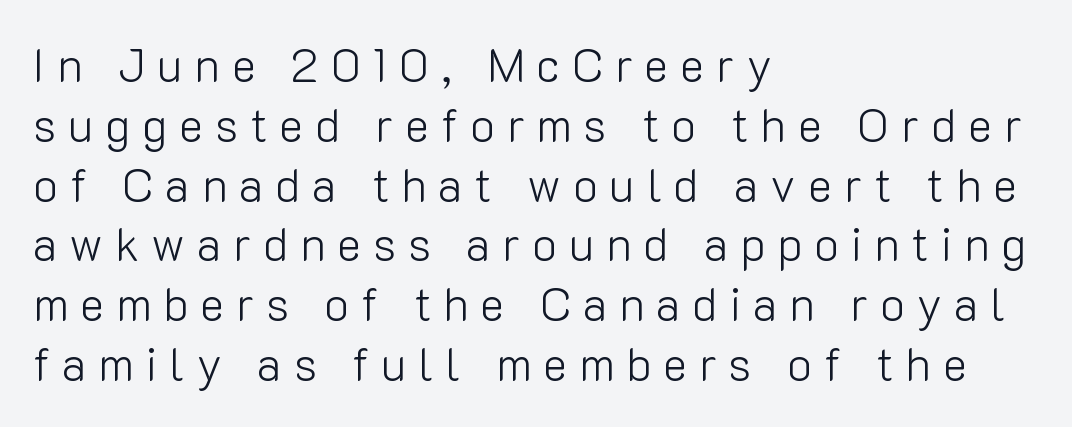
The compositor pushed each line to the left boundary. Compared with a typical body face, this is equally light or lighter still. The block of text has a typical density, with ordinary space between rows. Are there feet on the stems? There aren't — it's a sans. Decoration check: the copy has no underline.
